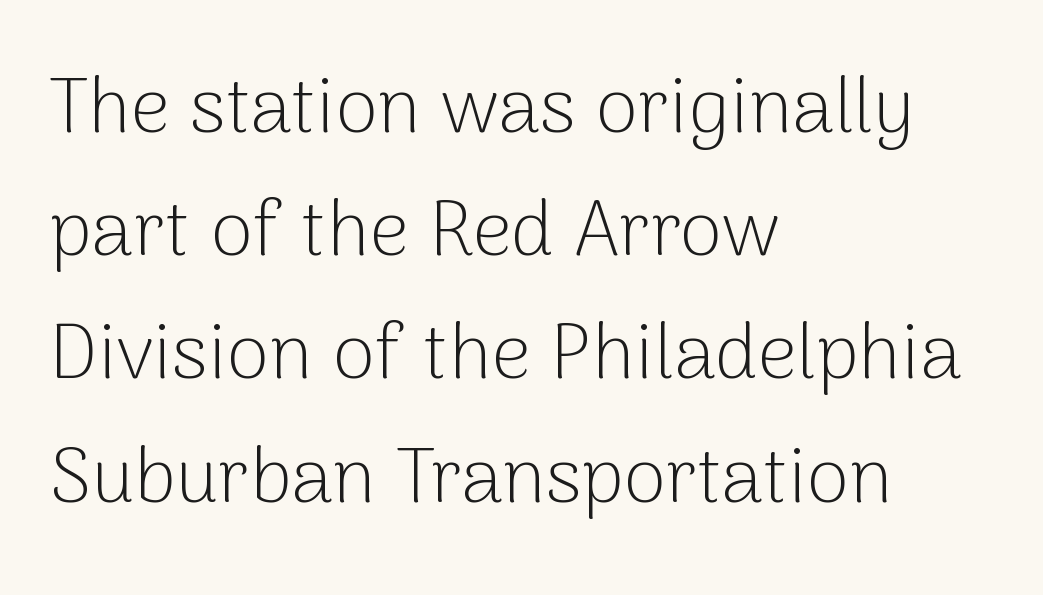
{"serif": "no", "italic": "no", "bold": "no", "weight": "light", "width": "normal", "stroke_contrast": "low", "x_height": "medium", "monospaced": "no", "underline": "no", "align": "left", "line_spacing": "normal", "line_spacing_ratio": 1.6, "letter_spacing": "normal", "letter_spacing_em": 0.0, "glyph_px": 77}
